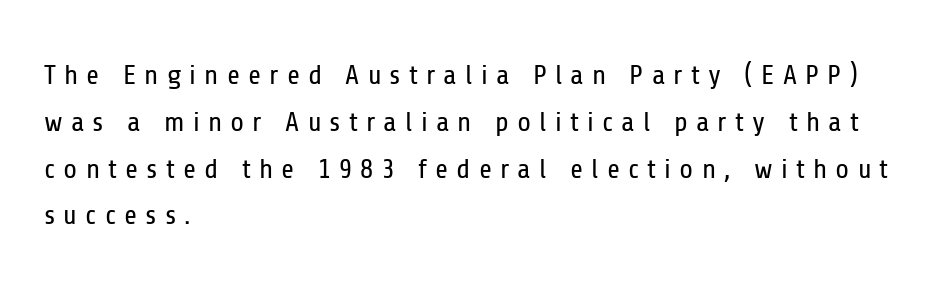
The image shows 28 px regular-weight, condensed sans-serif type, upright; set left-aligned, normal line spacing (1.67x), unusually wide letter spacing (+0.29 em), not underlined; low stroke contrast and a medium x-height.
